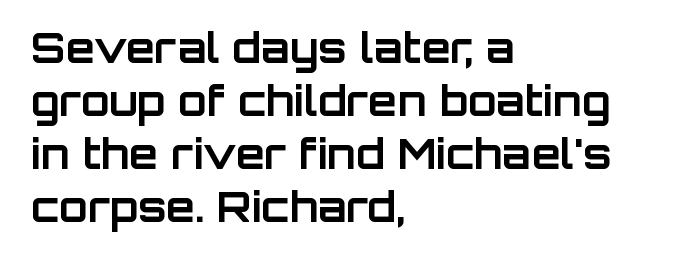
Q: Is the text bold? A: Yes.
Q: Is the text italic (slanted)? A: No, it is upright.
Q: Is the typeface a serif or a sans-serif typeface? A: Sans-serif.
Q: Is the text underlined? A: No.
Q: How is the paragraph aligned? A: Left-aligned.
Q: Is the spacing between letters normal or unusually wide? A: Normal.
Q: Is the spacing between lines tight, normal or loose? A: Normal.
Q: Width (condensed, normal, or wide)? A: Normal.
Q: Stroke contrast? A: Low.
Q: x-height? A: Large.
Q: Monospaced? A: No.
